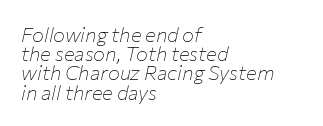
{"italic": "yes", "lean": "right", "slant_degrees": 12, "bold": "no", "underline": "no", "align": "left", "line_spacing": "tight", "line_spacing_ratio": 0.96, "letter_spacing": "normal", "letter_spacing_em": 0.0, "glyph_px": 20}
